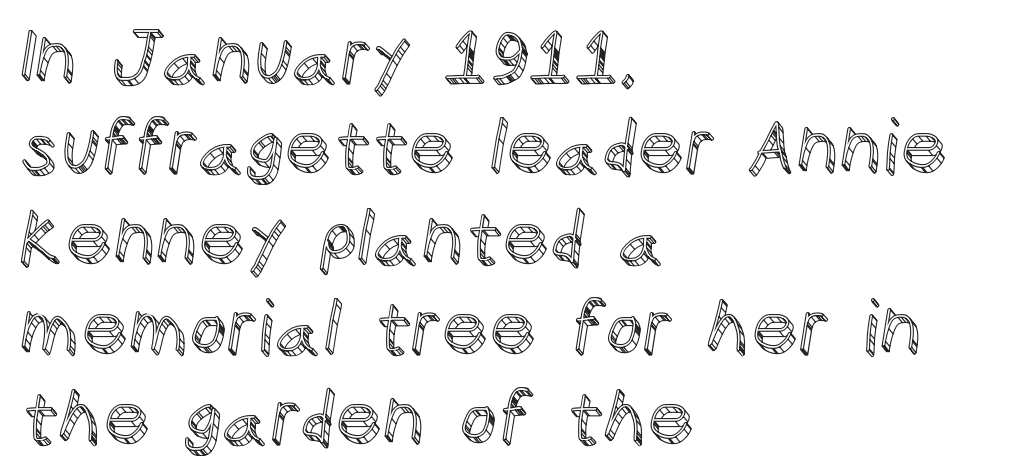
The image shows 74 px text type; set left-aligned, line spacing 1.22x, normal letter spacing, not underlined; a large x-height.
